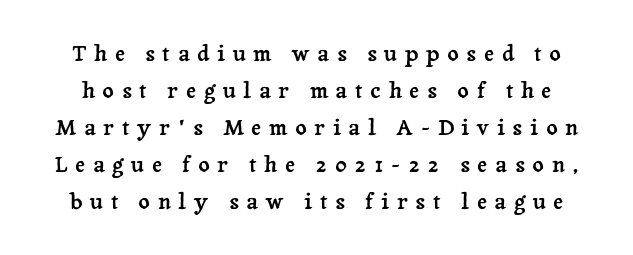
{"italic": "no", "underline": "no", "line_spacing": "normal", "line_spacing_ratio": 1.68, "letter_spacing": "wide", "letter_spacing_em": 0.35, "glyph_px": 22}
